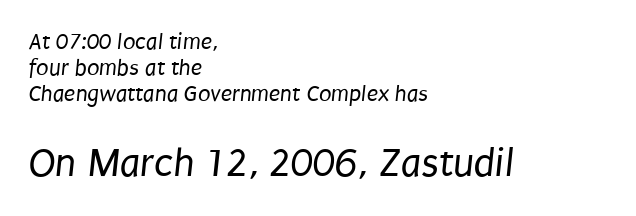
Beneath every word, the page is bare. There is no visible air inserted between adjacent glyphs. Note: smaller setting up top, larger setting below. Stroke terminals: plain, sans-serif.
